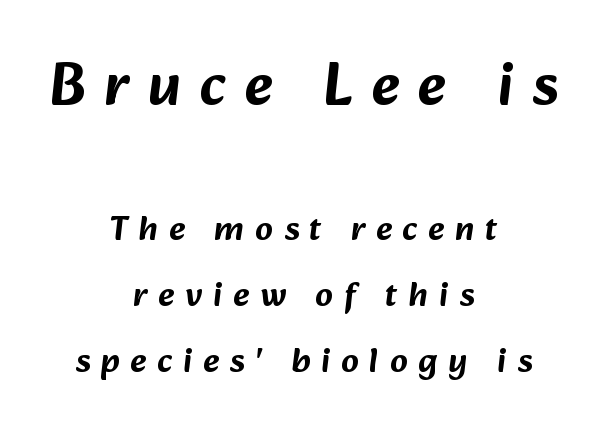
The image shows 61 px sans-serif type; set centered, line spacing 1.88x, unusually wide letter spacing (+0.31 em), not underlined; the first (top) block is 1.74x larger; low stroke contrast and a medium x-height.
